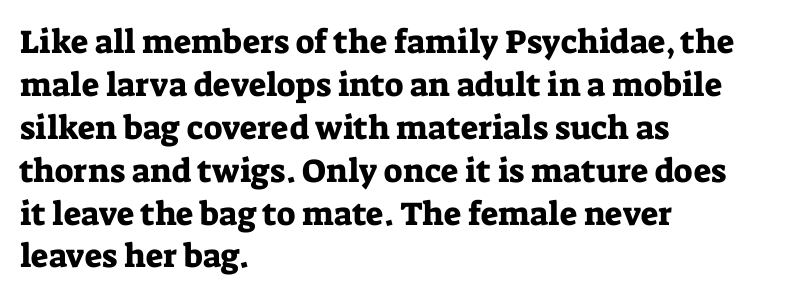
Q: Is the text italic (slanted)? A: No, it is upright.
Q: Is the typeface a serif or a sans-serif typeface? A: Serif.
Q: Is the text underlined? A: No.
Q: How is the paragraph aligned? A: Left-aligned.
Q: Is the spacing between letters normal or unusually wide? A: Normal.
Q: Is the spacing between lines tight, normal or loose? A: Normal.
Q: Width (condensed, normal, or wide)? A: Normal.
Q: Stroke contrast? A: Low.
Q: x-height? A: Medium.
Q: Monospaced? A: No.
